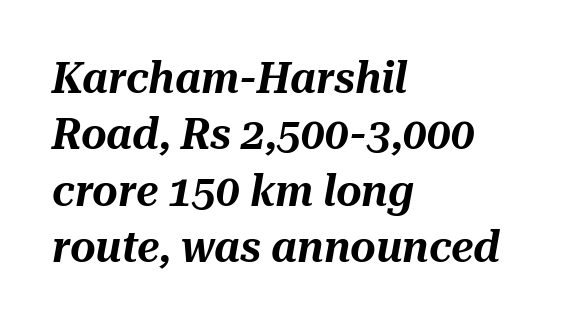
The image shows 44 px text type, italic (leaning right); set left-aligned, normal line spacing (1.28x), normal letter spacing, not underlined; medium stroke contrast and a medium x-height.
